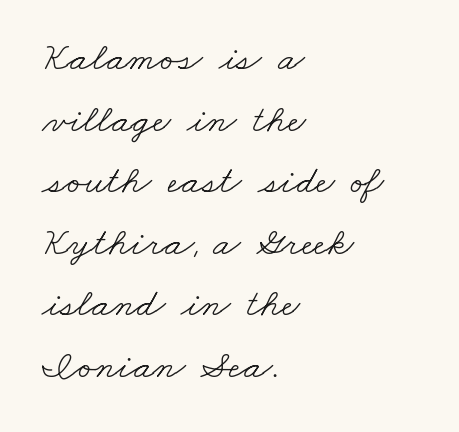
{"serif": "yes", "bold": "no", "weight": "light", "width": "wide", "stroke_contrast": "low", "x_height": "small", "monospaced": "no", "underline": "no", "align": "left", "line_spacing": "normal", "line_spacing_ratio": 1.54, "letter_spacing": "normal", "letter_spacing_em": 0.0, "glyph_px": 40}
